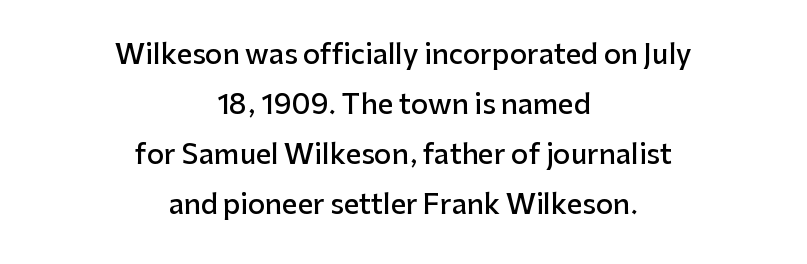
Q: Is the text bold? A: Semi-bold.
Q: Is the text italic (slanted)? A: No, it is upright.
Q: Is the text underlined? A: No.
Q: How is the paragraph aligned? A: Centered.
Q: Is the spacing between letters normal or unusually wide? A: Normal.
